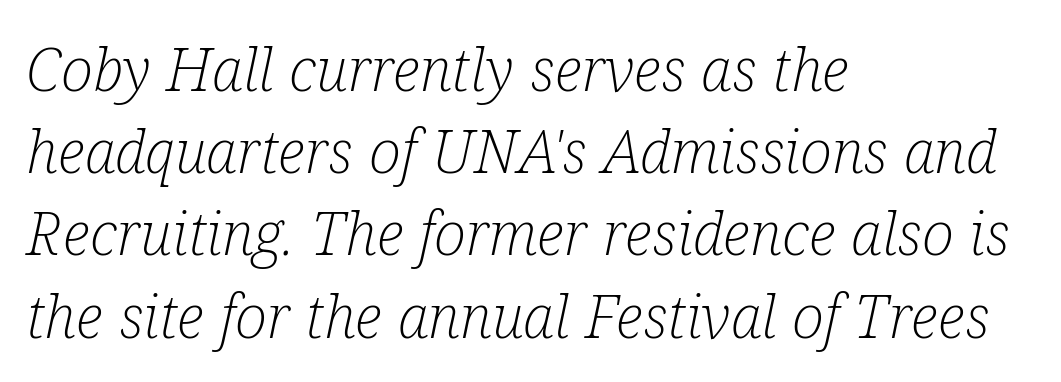
Q: Is the text bold? A: No.
Q: Is the text italic (slanted)? A: Yes, it leans right by about 12 degrees.
Q: Is the typeface a serif or a sans-serif typeface? A: Serif.
Q: Is the text underlined? A: No.
Q: How is the paragraph aligned? A: Left-aligned.
Q: Is the spacing between letters normal or unusually wide? A: Normal.
Q: Is the spacing between lines tight, normal or loose? A: Normal.
Q: Width (condensed, normal, or wide)? A: Condensed.
Q: Stroke contrast? A: Low.
Q: x-height? A: Medium.
Q: Monospaced? A: No.
